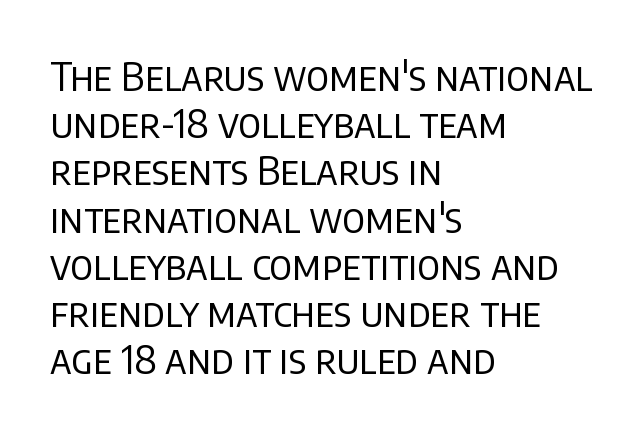
{"serif": "no", "italic": "no", "bold": "no", "weight": "regular", "width": "normal", "stroke_contrast": "low", "x_height": "large", "monospaced": "no", "underline": "no", "align": "left", "line_spacing_ratio": 1.21, "letter_spacing": "normal", "letter_spacing_em": 0.0, "glyph_px": 39}
